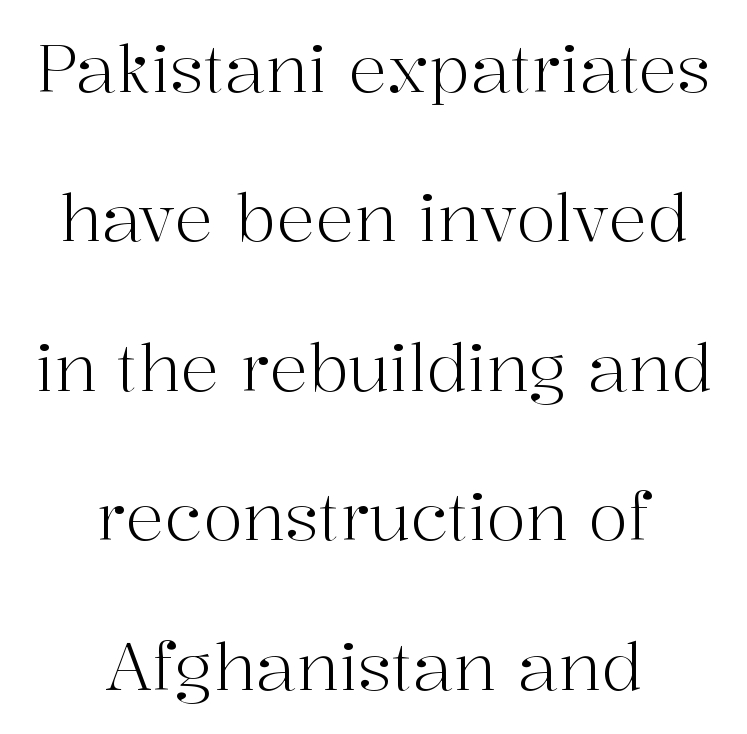
Unbolded letterforms with no extra heft. The space directly below the letters is spotless. The typeface chosen for these lines features serifs. Alignment: centered.
